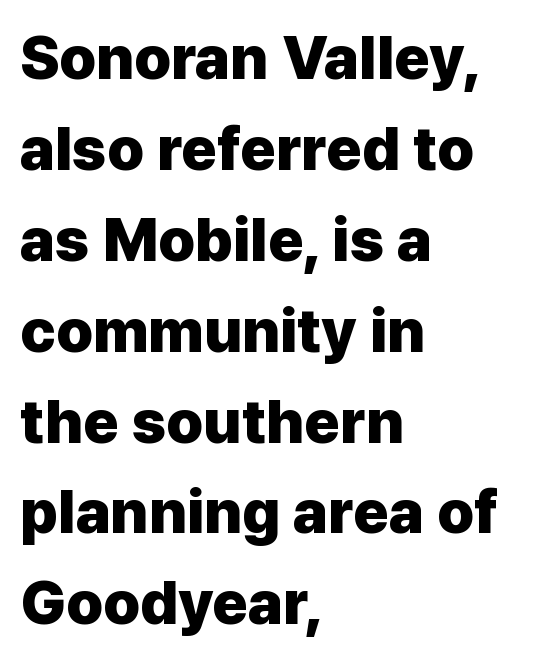
Q: Is the text bold? A: Yes.
Q: Is the text italic (slanted)? A: No, it is upright.
Q: Is the typeface a serif or a sans-serif typeface? A: Sans-serif.
Q: Is the text underlined? A: No.
Q: How is the paragraph aligned? A: Left-aligned.
Q: Is the spacing between letters normal or unusually wide? A: Normal.
Q: Is the spacing between lines tight, normal or loose? A: Normal.
Q: Width (condensed, normal, or wide)? A: Normal.
Q: Stroke contrast? A: Low.
Q: x-height? A: Medium.
Q: Monospaced? A: No.
